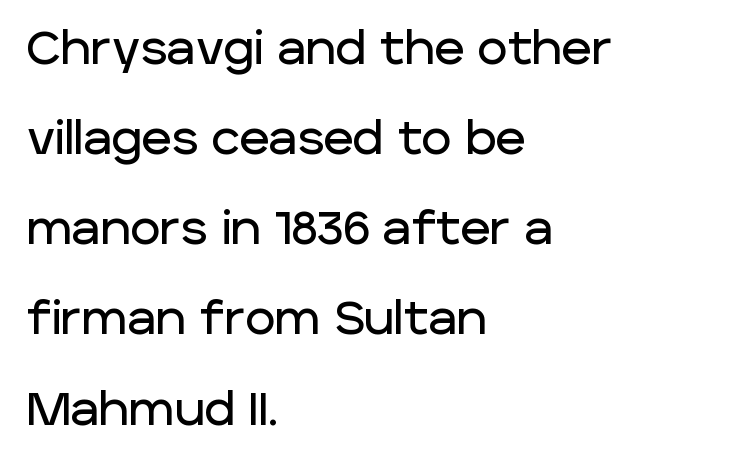
{"serif": "no", "italic": "no", "width": "normal", "stroke_contrast": "low", "x_height": "large", "monospaced": "no", "underline": "no", "align": "left", "line_spacing": "loose", "line_spacing_ratio": 1.96, "letter_spacing": "normal", "letter_spacing_em": 0.0, "glyph_px": 46}
